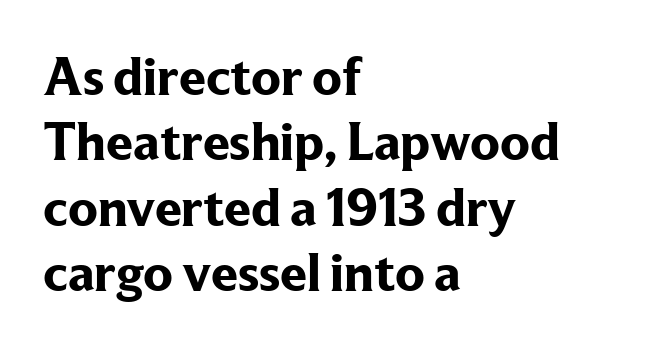
Check where the strokes stop: tiny serifs finish them off. The paragraph shown leans on its left margin. The gaps between neighbouring characters are ordinary and unremarkable. Vertical strokes here are truly vertical. These lines are rendered in a variable-pitch font.
